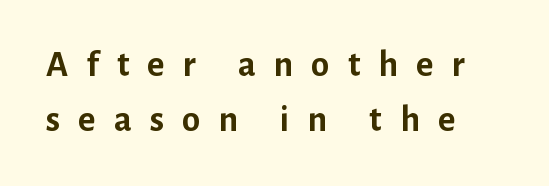
The image shows 37 px semibold sans-serif type, upright; set left-aligned, normal line spacing (1.5x), unusually wide letter spacing (+0.49 em), not underlined; low stroke contrast and a medium x-height.
